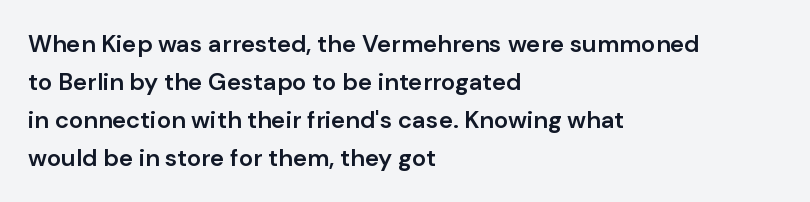
{"italic": "no", "bold": "semi", "underline": "no", "align": "left", "line_spacing": "normal", "line_spacing_ratio": 1.58, "letter_spacing": "normal", "letter_spacing_em": 0.0, "glyph_px": 24}
